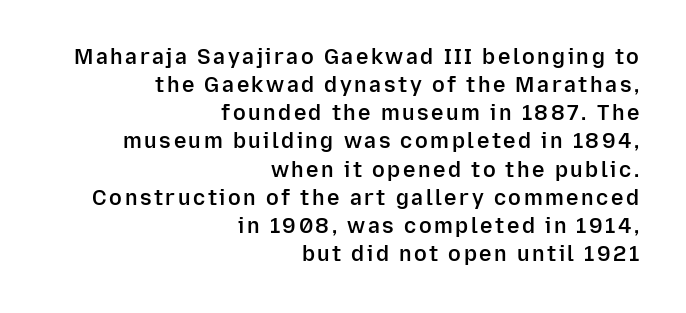
Q: Is the text bold? A: Semi-bold.
Q: Is the text italic (slanted)? A: No, it is upright.
Q: Is the text underlined? A: No.
Q: How is the paragraph aligned? A: Right-aligned.
Q: Is the spacing between lines tight, normal or loose? A: Normal.
